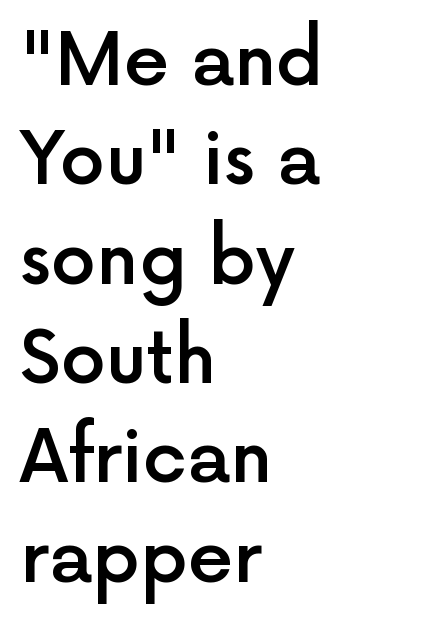
Q: Is the text bold? A: Semi-bold.
Q: Is the text italic (slanted)? A: No, it is upright.
Q: Is the typeface a serif or a sans-serif typeface? A: Sans-serif.
Q: Is the text underlined? A: No.
Q: How is the paragraph aligned? A: Left-aligned.
Q: Is the spacing between letters normal or unusually wide? A: Normal.
Q: Is the spacing between lines tight, normal or loose? A: Normal.
Q: Width (condensed, normal, or wide)? A: Normal.
Q: x-height? A: Medium.
Q: Monospaced? A: No.
